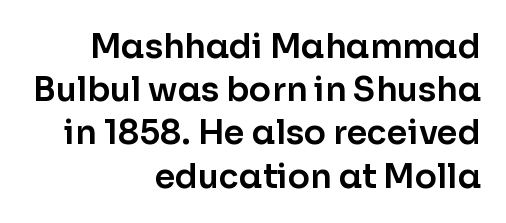
The image shows 33 px sans-serif type, upright; set right-aligned, normal line spacing (1.31x), normal letter spacing, not underlined; low stroke contrast and a medium x-height.
